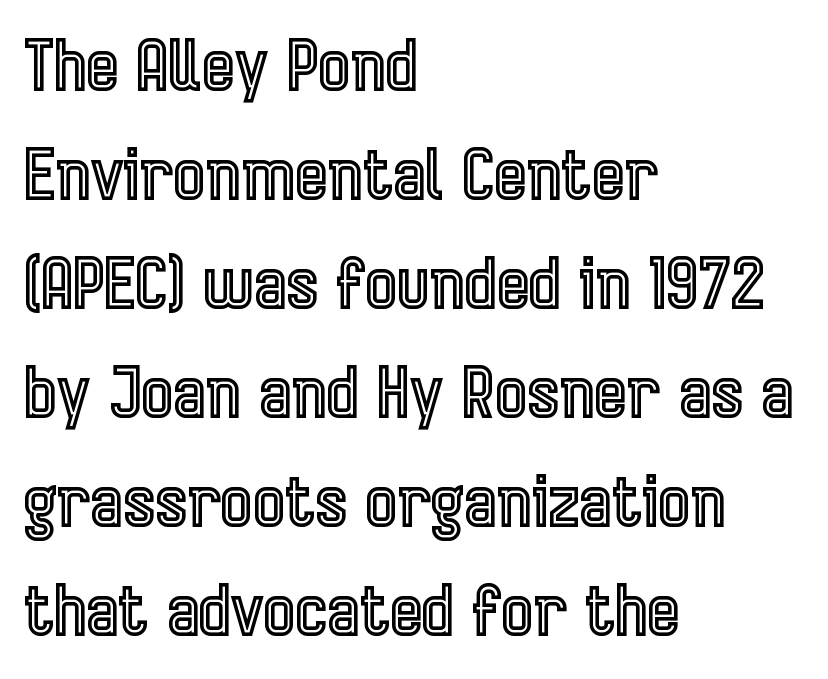
The image shows 69 px condensed type, upright; set left-aligned, normal line spacing (1.58x), normal letter spacing, not underlined; a medium x-height.
